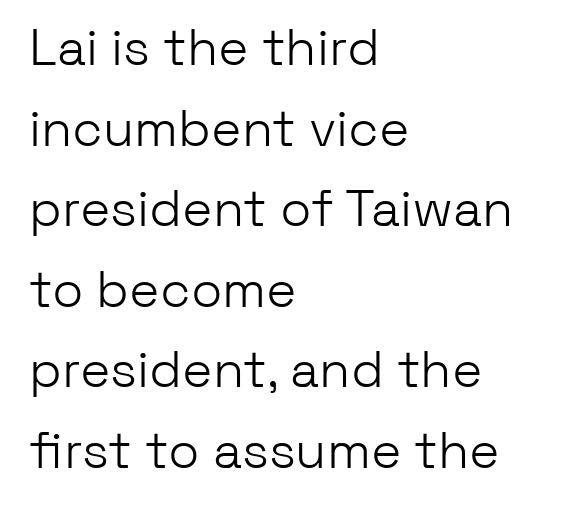
A normal amount of white space separates one row of letters from the next. The strip under each line holds only bare page. What kind of face is this? One without serifs — a sans. Unbolded letterforms with no extra heft.
